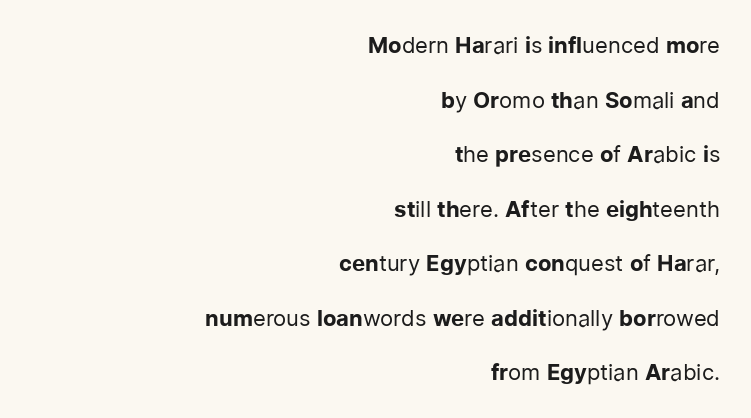
Q: Is the text bold? A: No.
Q: Is the text italic (slanted)? A: No, it is upright.
Q: Is the text underlined? A: No.
Q: How is the paragraph aligned? A: Right-aligned.
Q: Is the spacing between letters normal or unusually wide? A: Normal.
Q: Is the spacing between lines tight, normal or loose? A: Loose.
